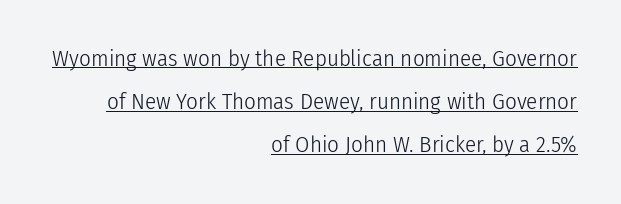
{"italic": "no", "bold": "no", "underline": "yes", "align": "right", "line_spacing_ratio": 1.88, "letter_spacing": "normal", "letter_spacing_em": 0.0, "glyph_px": 23}
